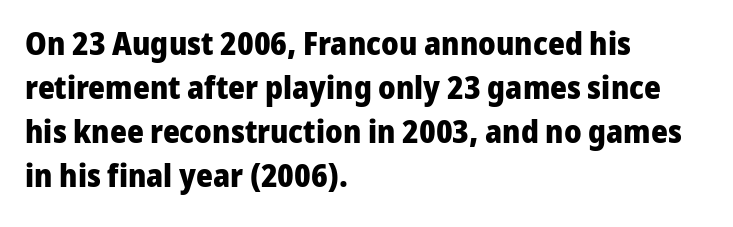
Q: Is the text bold? A: Yes.
Q: Is the text italic (slanted)? A: No, it is upright.
Q: Is the typeface a serif or a sans-serif typeface? A: Sans-serif.
Q: Is the text underlined? A: No.
Q: How is the paragraph aligned? A: Left-aligned.
Q: Is the spacing between letters normal or unusually wide? A: Normal.
Q: Is the spacing between lines tight, normal or loose? A: Normal.
Q: Width (condensed, normal, or wide)? A: Normal.
Q: Stroke contrast? A: Low.
Q: x-height? A: Medium.
Q: Monospaced? A: No.
